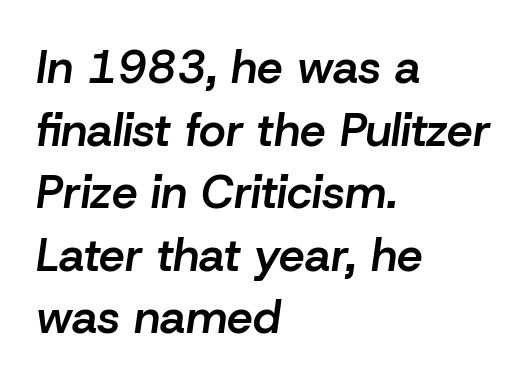
The image shows 46 px semibold type, italic (leaning right); set left-aligned, normal line spacing (1.36x), normal letter spacing, not underlined; low stroke contrast and a medium x-height.
